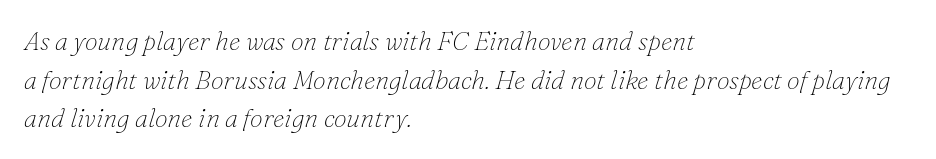
{"italic": "yes", "lean": "right", "slant_degrees": 16, "bold": "no", "underline": "no", "align": "left", "line_spacing": "normal", "line_spacing_ratio": 1.49, "letter_spacing": "normal", "letter_spacing_em": 0.0, "glyph_px": 26}
